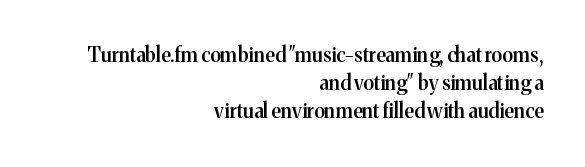
Is the block centered? No — it sits flush against the right margin. Decoration check: the copy has no underline. Students, this is semibold: more ink than regular, less than bold. You can tell it's not italic because the verticals are truly vertical. Characters follow at the spacing the type designer built in.
